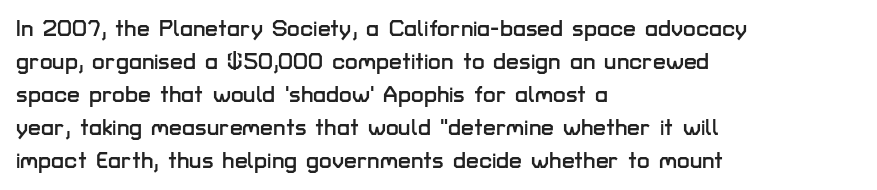
{"italic": "no", "underline": "no", "align": "left", "line_spacing": "normal", "line_spacing_ratio": 1.43, "letter_spacing": "normal", "letter_spacing_em": 0.0, "glyph_px": 23}
